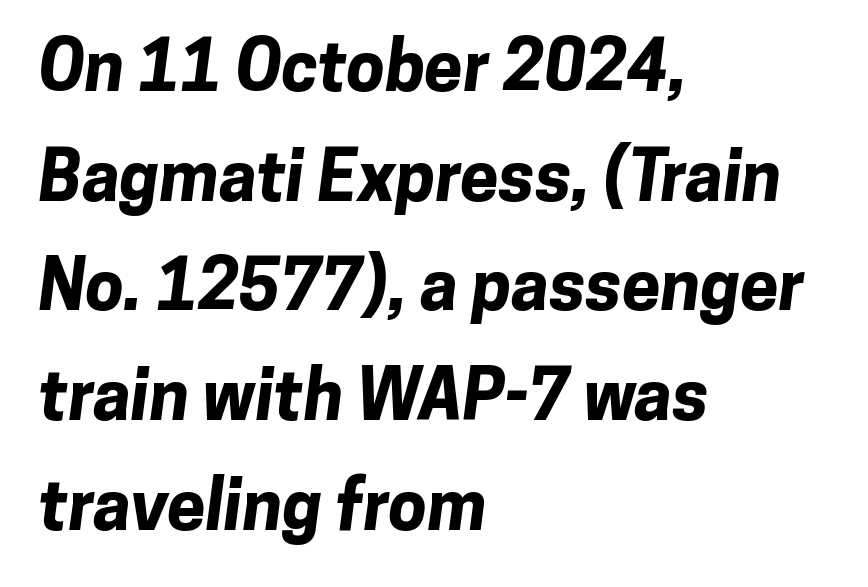
{"serif": "no", "bold": "yes", "weight": "bold", "width": "normal", "stroke_contrast": "low", "x_height": "medium", "monospaced": "no", "underline": "no", "align": "left", "line_spacing": "normal", "line_spacing_ratio": 1.59, "letter_spacing": "normal", "letter_spacing_em": 0.0, "glyph_px": 69}
